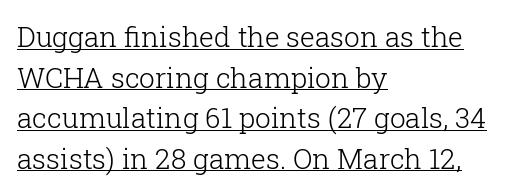
Q: Is the text bold? A: No.
Q: Is the text italic (slanted)? A: No, it is upright.
Q: Is the typeface a serif or a sans-serif typeface? A: Serif.
Q: Is the text underlined? A: Yes.
Q: How is the paragraph aligned? A: Left-aligned.
Q: Is the spacing between letters normal or unusually wide? A: Normal.
Q: Is the spacing between lines tight, normal or loose? A: Normal.
Q: Width (condensed, normal, or wide)? A: Normal.
Q: Stroke contrast? A: Low.
Q: x-height? A: Medium.
Q: Monospaced? A: No.
